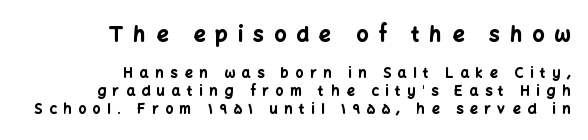
{"italic": "no", "bold": "yes", "underline": "no", "align": "right", "line_spacing": "normal", "line_spacing_ratio": 1.26, "letter_spacing": "wide", "letter_spacing_em": 0.48, "larger_block": "first", "size_ratio": 1.5, "glyph_px": 21}
